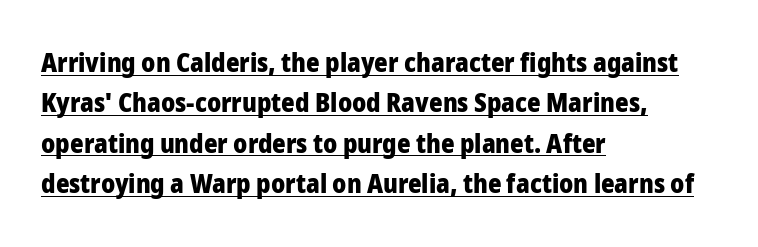
A student would call this left alignment; a typographer would say flush left, rag right. Students, this is bold: see how much ink each stroke carries. Is the letter spacing exaggerated? No — it looks like the ordinary default. This is underlined copy, the kind a proofreader might mark for attention. Ordinary non-slanted type is in use.
